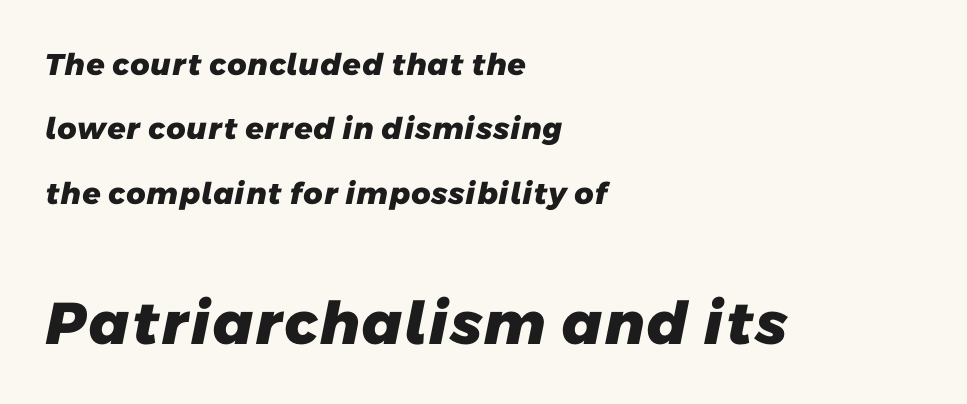
The type family on display is of the sans-serif kind. This layout puts the modest block above and the oversized block below. This is heavy type, rendered in bold. The passage shown is not underscored anywhere.
